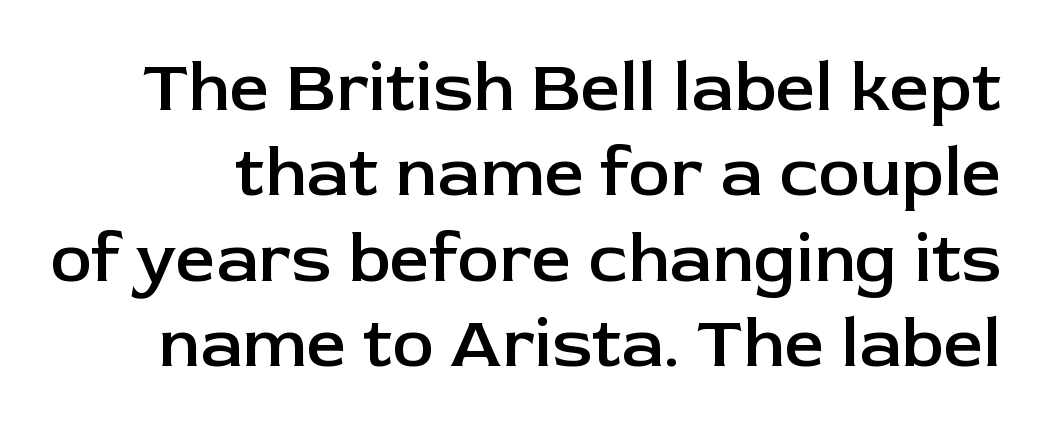
Q: Is the text bold? A: Semi-bold.
Q: Is the text italic (slanted)? A: No, it is upright.
Q: Is the typeface a serif or a sans-serif typeface? A: Sans-serif.
Q: Is the text underlined? A: No.
Q: Is the spacing between letters normal or unusually wide? A: Normal.
Q: Width (condensed, normal, or wide)? A: Normal.
Q: Stroke contrast? A: Low.
Q: x-height? A: Medium.
Q: Monospaced? A: No.
